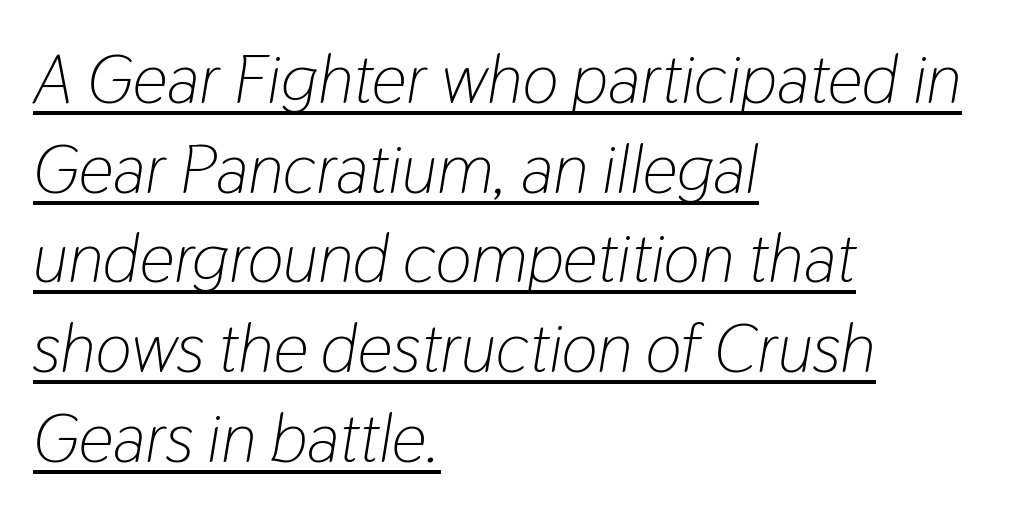
The letterforms sit shoulder to shoulder at normal distance. Is there much room between lines? A standard amount, neither cramped nor airy. The typesetter chose a ragged-right arrangement here. In designer terms, the underline attribute is active on this setting. Each letter keeps its own natural width here, so spacing adapts to shape. Stroke mass is kept to a normal reading level or below.
